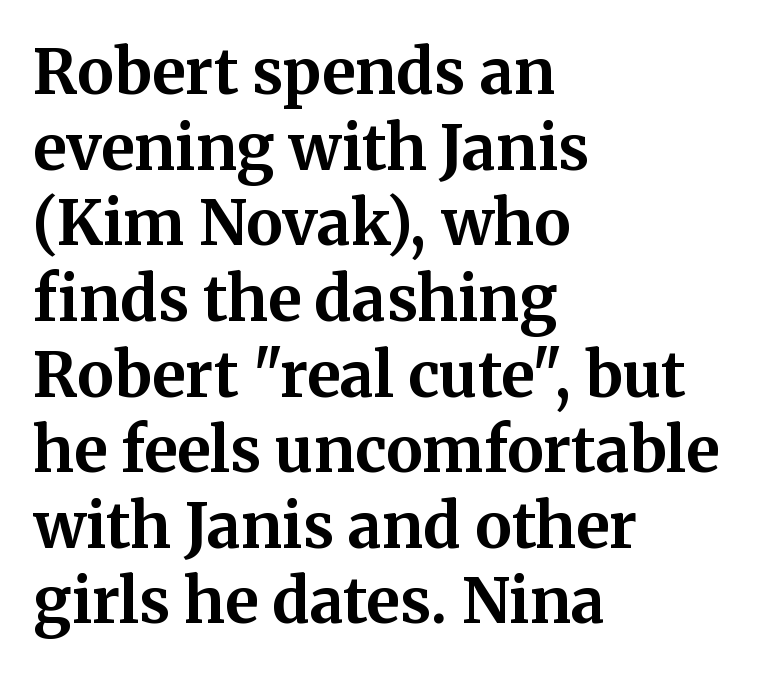
Tracking value appears to be zero — textbook default spacing. The designer went with a serif here, giving each stem small feet. Layout note: lines flush left. Heavy, bold letterforms. Underline: absent.
